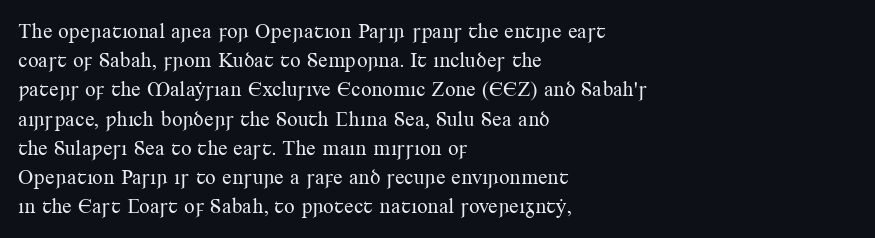
Q: Is the text bold? A: No.
Q: Is the text italic (slanted)? A: No, it is upright.
Q: Is the text underlined? A: No.
Q: How is the paragraph aligned? A: Left-aligned.
Q: Is the spacing between letters normal or unusually wide? A: Normal.
Q: Is the spacing between lines tight, normal or loose? A: Normal.
